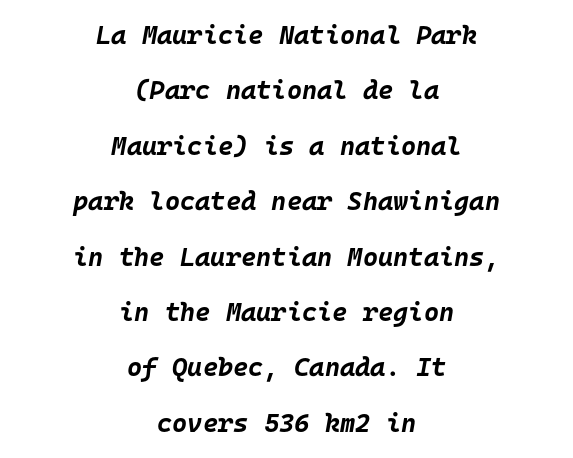
In CSS terms this would be text-align: center. Type without underlining. Leading: increased. Tracking value appears to be zero — textbook default spacing.
